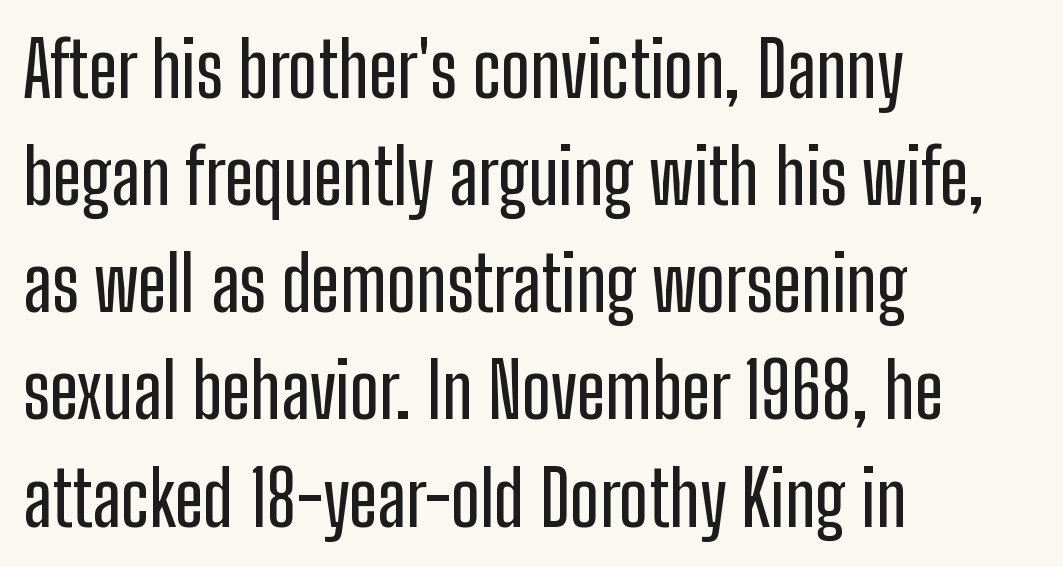
Note the varied advance widths — an 'i' is clearly narrower than an 'm'. Spacing between characters is what you'd get straight out of the box. Quick note: not italic, upright. Notice how descenders clear the ascenders below comfortably — that's standard leading.
